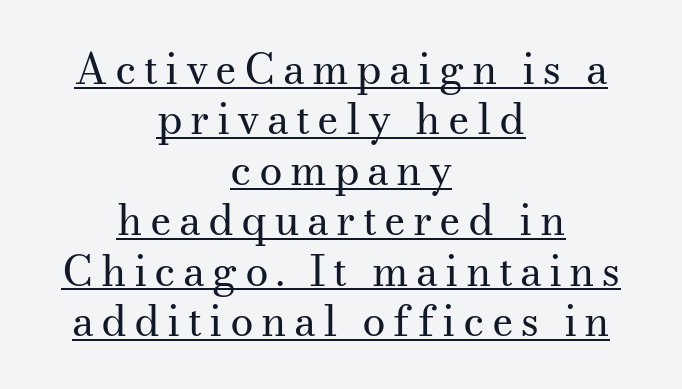
The image shows 42 px regular-weight serif type, upright; set centered, line spacing 1.2x, underlined; medium stroke contrast and a small x-height.
